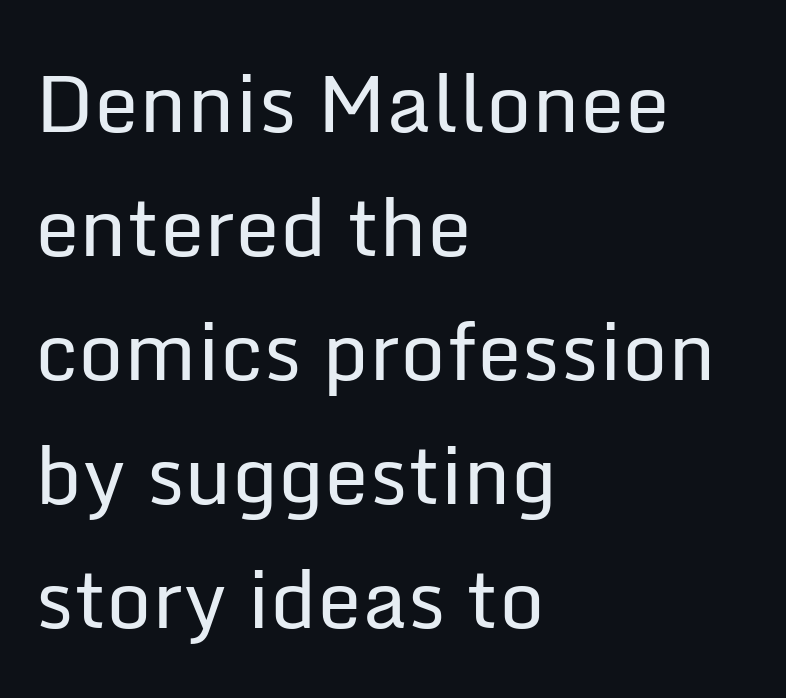
{"serif": "no", "italic": "no", "bold": "no", "weight": "regular", "width": "normal", "stroke_contrast": "low", "x_height": "medium", "monospaced": "no", "underline": "no", "align": "left", "line_spacing": "normal", "line_spacing_ratio": 1.55, "letter_spacing": "normal", "letter_spacing_em": 0.0, "glyph_px": 80}
